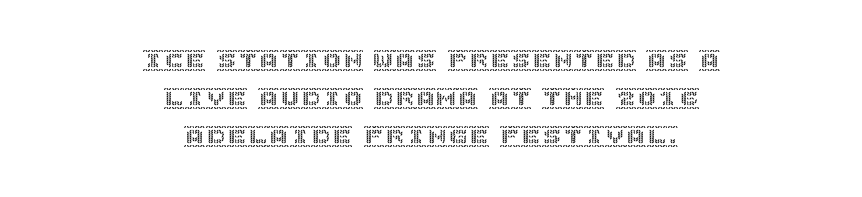
{"italic": "no", "underline": "no", "align": "center", "line_spacing_ratio": 1.8, "letter_spacing": "normal", "letter_spacing_em": 0.0, "glyph_px": 21}
